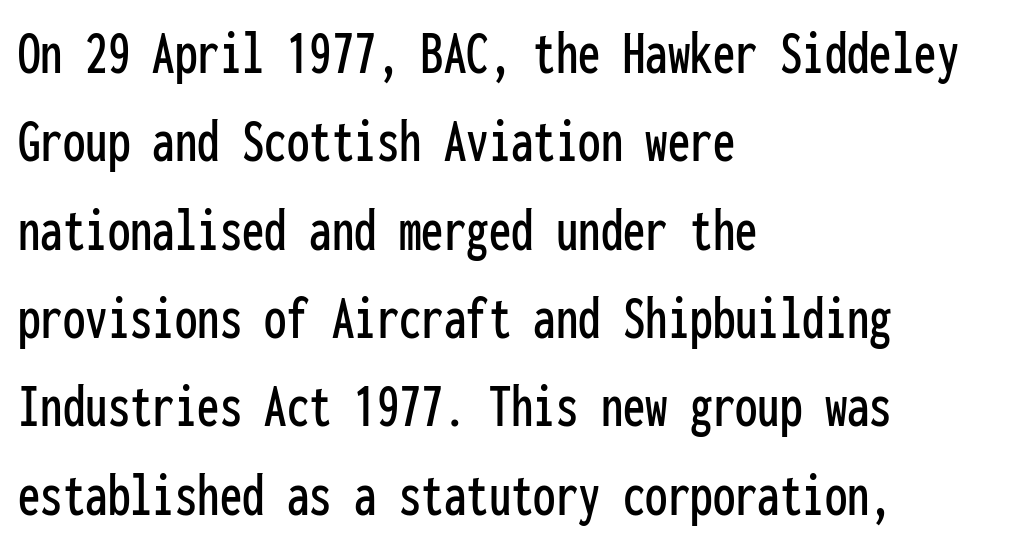
{"serif": "no", "italic": "no", "width": "condensed", "stroke_contrast": "low", "x_height": "medium", "monospaced": "yes", "underline": "no", "align": "left", "line_spacing": "normal", "line_spacing_ratio": 1.38, "letter_spacing": "normal", "letter_spacing_em": 0.0, "glyph_px": 64}
